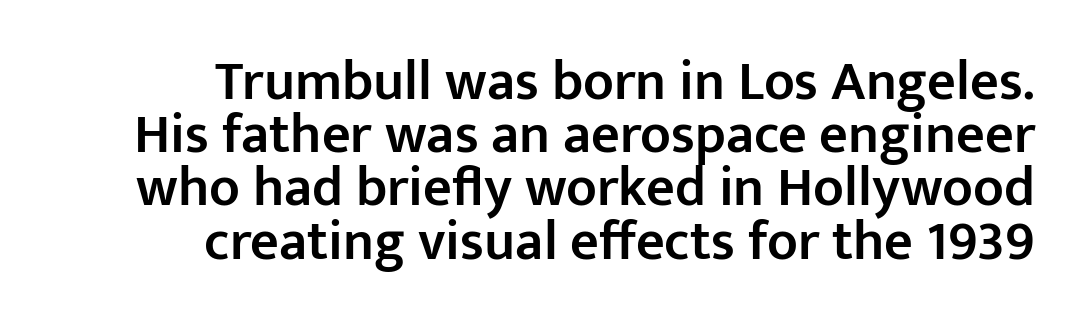
Q: Is the text bold? A: Semi-bold.
Q: Is the text italic (slanted)? A: No, it is upright.
Q: Is the typeface a serif or a sans-serif typeface? A: Sans-serif.
Q: Is the text underlined? A: No.
Q: How is the paragraph aligned? A: Right-aligned.
Q: Is the spacing between letters normal or unusually wide? A: Normal.
Q: Is the spacing between lines tight, normal or loose? A: Tight.
Q: Width (condensed, normal, or wide)? A: Normal.
Q: Stroke contrast? A: Low.
Q: x-height? A: Medium.
Q: Monospaced? A: No.
